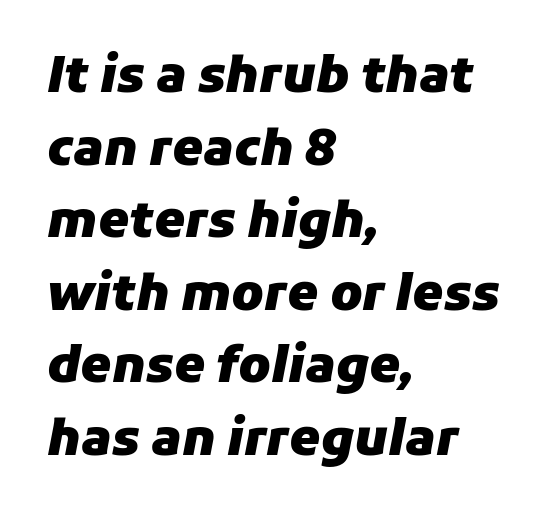
The leading is moderate, giving the passage an even texture. Layout note: lines flush left. Letter spacing: default. Think of a printed novel: that variable character pitch is what you see here. The glyphs look as if they've been sheared to an angle.
